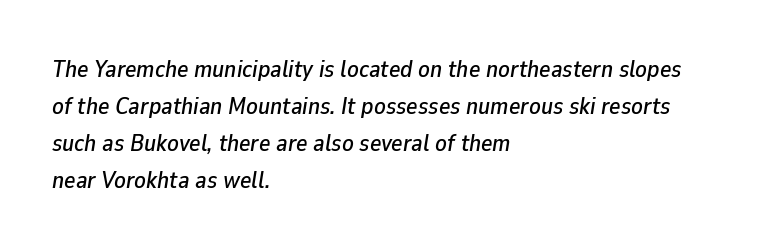
The image shows 24 px text type, italic (leaning right); set left-aligned, normal line spacing (1.54x), normal letter spacing, not underlined.
